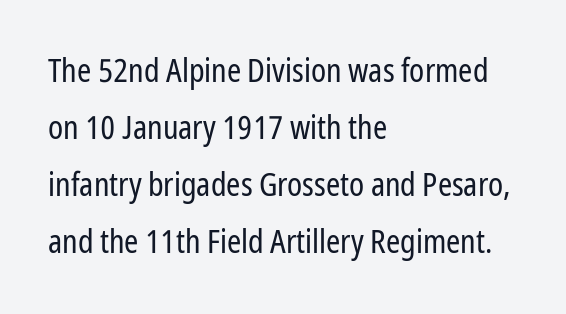
{"serif": "no", "italic": "no", "bold": "no", "weight": "regular", "width": "condensed", "stroke_contrast": "low", "x_height": "medium", "monospaced": "no", "underline": "no", "align": "left", "line_spacing_ratio": 1.78, "letter_spacing": "normal", "letter_spacing_em": 0.0, "glyph_px": 32}
